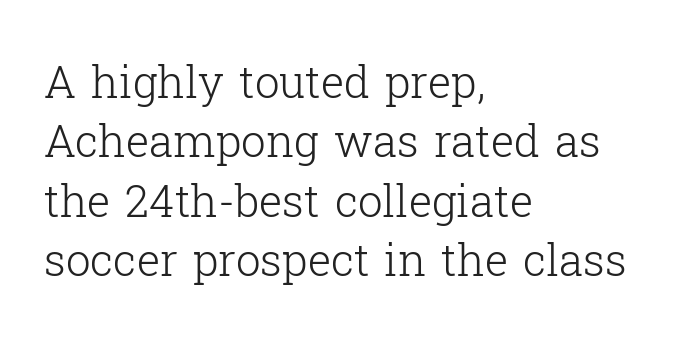
You can tell from the footed stems that serif type was used. Visually the block forms a straight wall on the left and a jagged coastline on the right. The lettering stays uniformly vertical, giving the passage a roman look. One glance says typical: line gaps are just what's usual. No extra tracking has been applied to these lines. Note the varied advance widths — an 'i' is clearly narrower than an 'm'.
